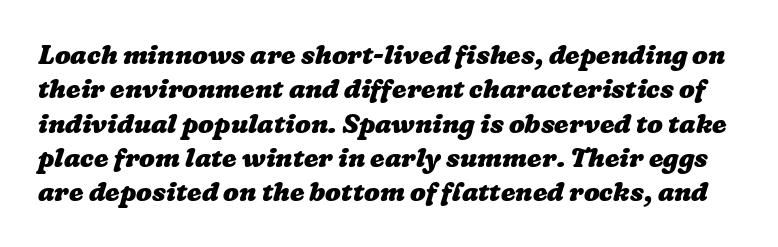
Nobody drew a line under any word here. Tracking value appears to be zero — textbook default spacing. Summary of weight: heavy, a full bold. The lines sit at an ordinary, default distance from one another.
